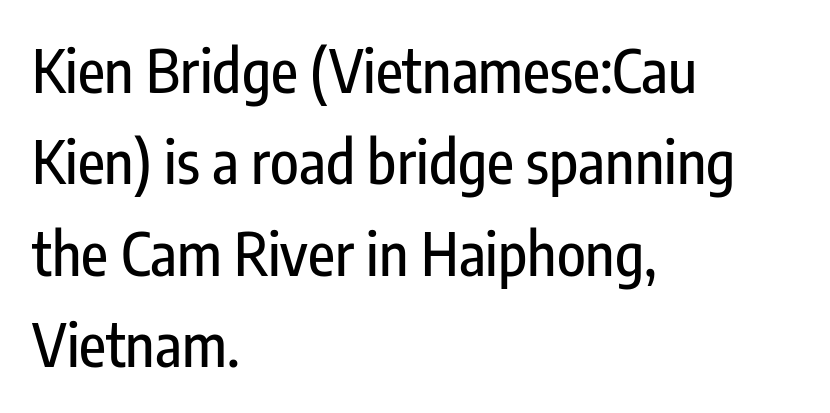
Q: Is the text italic (slanted)? A: No, it is upright.
Q: Is the typeface a serif or a sans-serif typeface? A: Sans-serif.
Q: Is the text underlined? A: No.
Q: How is the paragraph aligned? A: Left-aligned.
Q: Is the spacing between letters normal or unusually wide? A: Normal.
Q: Is the spacing between lines tight, normal or loose? A: Normal.
Q: Width (condensed, normal, or wide)? A: Condensed.
Q: Stroke contrast? A: Low.
Q: x-height? A: Medium.
Q: Monospaced? A: No.
